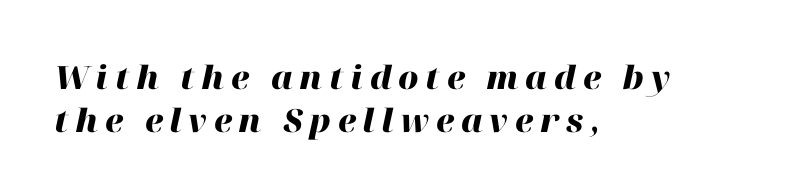
The passage shown is typed in a proportional face where columns would drift. Lines of text with bare space underneath. If you drew a line through each stem, it would be angled. Each new line begins a customary step beneath the previous one. The text block is weighted toward the left margin, trailing off unevenly rightward. Tracking here is generous; glyphs stand well apart from one another.
